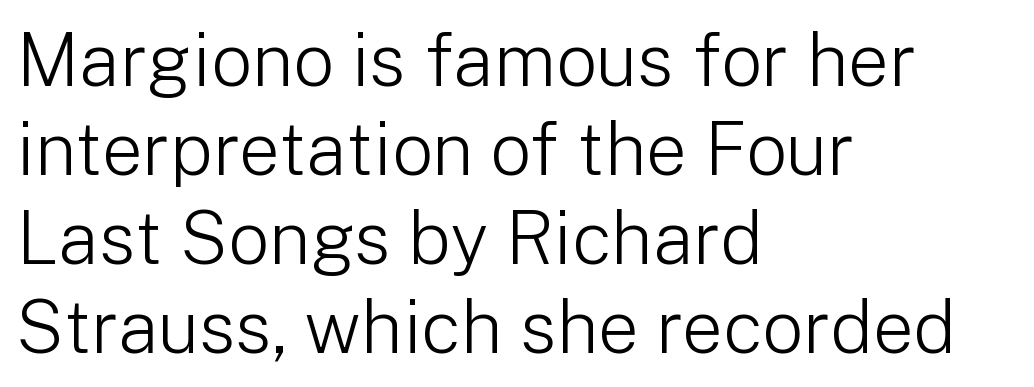
Caption: multi-line text, flush left, ragged right. Letters rest on an invisible, unmarked baseline. Spacing between characters is what you'd get straight out of the box. Weight class: somewhere from thin through regular.
